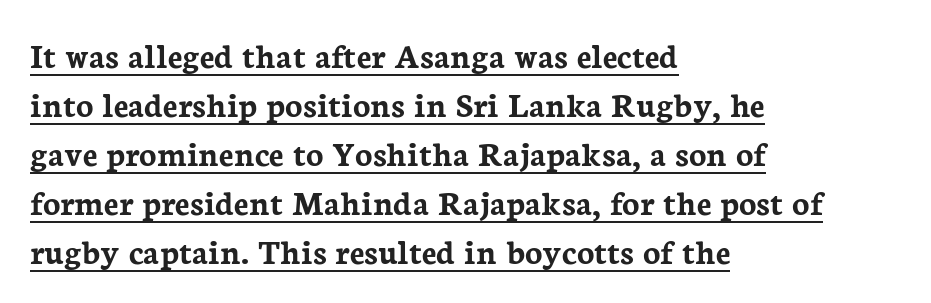
The string is rendered with underlining switched on. Each new line begins a customary step beneath the previous one. This sample uses plain, unmodified letter spacing. Regarding serifs, this sample has them.
